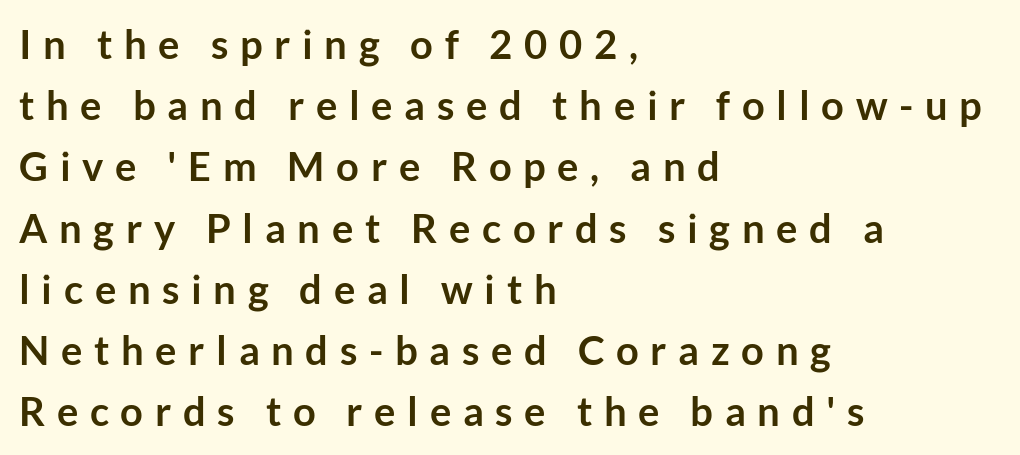
The image shows 40 px semibold sans-serif type, upright; set left-aligned, normal line spacing (1.53x), unusually wide letter spacing (+0.29 em), not underlined; low stroke contrast and a medium x-height.
